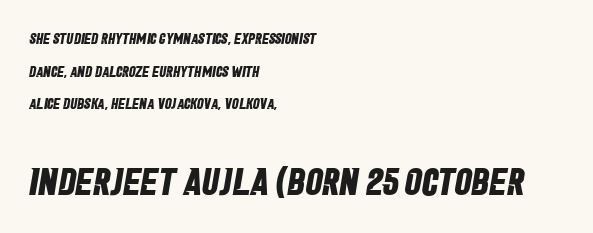
Q: Is the text bold? A: Yes.
Q: Is the typeface a serif or a sans-serif typeface? A: Sans-serif.
Q: Is the text underlined? A: No.
Q: How is the paragraph aligned? A: Left-aligned.
Q: Is the spacing between letters normal or unusually wide? A: Normal.
Q: Is the spacing between lines tight, normal or loose? A: Loose.
Q: Which block of text is set in a larger size, the first (top) or the second (bottom)? A: The second (bottom) one.
Q: Width (condensed, normal, or wide)? A: Condensed.
Q: Stroke contrast? A: Low.
Q: x-height? A: Large.
Q: Monospaced? A: No.
